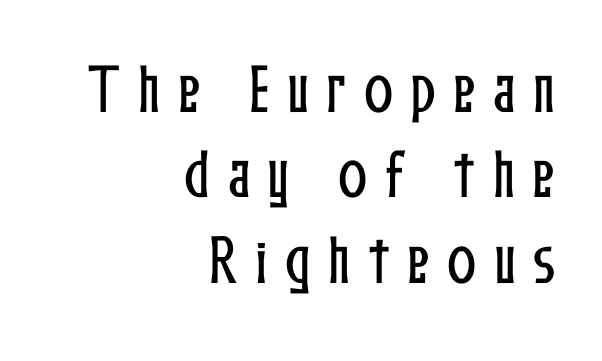
The image shows 54 px condensed type, upright; set right-aligned, normal line spacing (1.58x), unusually wide letter spacing (+0.32 em), not underlined; low stroke contrast and a medium x-height.
